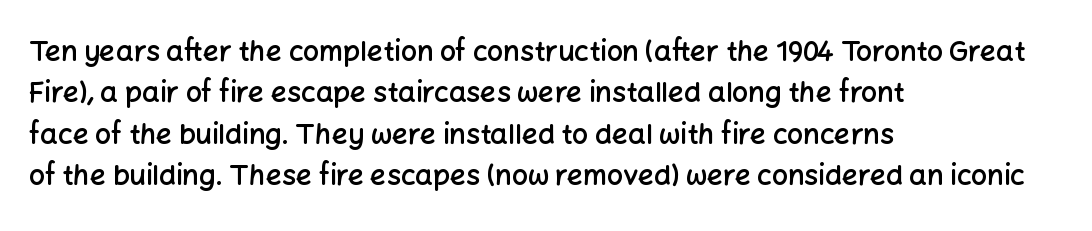
The image shows 28 px semibold sans-serif type, upright; set left-aligned, normal line spacing (1.48x), normal letter spacing, not underlined; low stroke contrast and a medium x-height.
